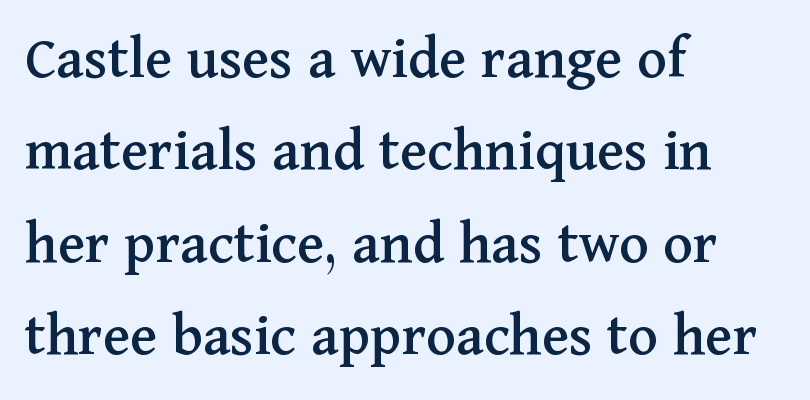
Q: Is the text italic (slanted)? A: No, it is upright.
Q: Is the typeface a serif or a sans-serif typeface? A: Serif.
Q: Is the text underlined? A: No.
Q: How is the paragraph aligned? A: Left-aligned.
Q: Is the spacing between letters normal or unusually wide? A: Normal.
Q: Is the spacing between lines tight, normal or loose? A: Normal.
Q: Width (condensed, normal, or wide)? A: Normal.
Q: Stroke contrast? A: Medium.
Q: x-height? A: Medium.
Q: Monospaced? A: No.
